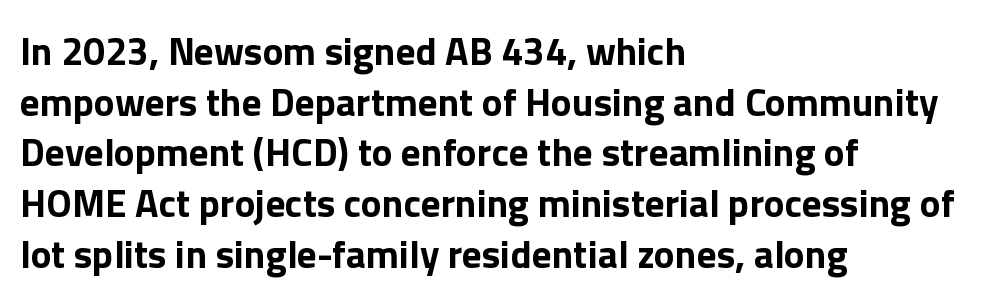
{"serif": "no", "italic": "no", "bold": "yes", "weight": "bold", "width": "normal", "x_height": "medium", "monospaced": "no", "underline": "no", "align": "left", "line_spacing": "normal", "line_spacing_ratio": 1.3, "letter_spacing": "normal", "letter_spacing_em": 0.0, "glyph_px": 39}
